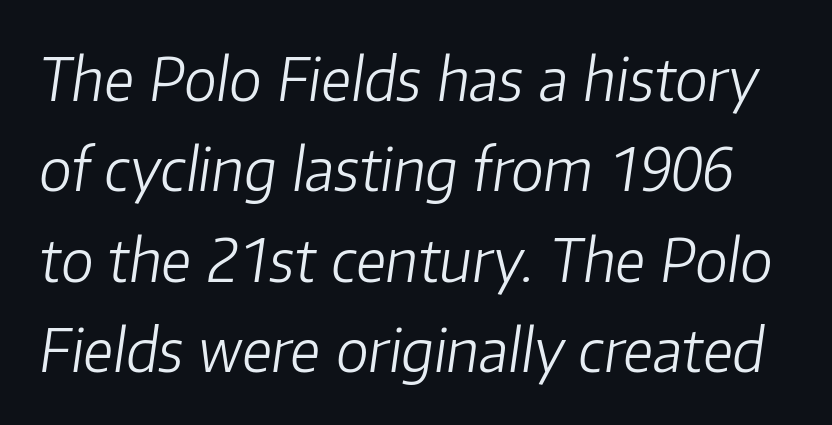
In terms of letterspacing, this is plain default setting. Any mark beneath the type? The region is blank. Varying glyph widths throughout — classic text-font behaviour. These lines were composed using italics.
